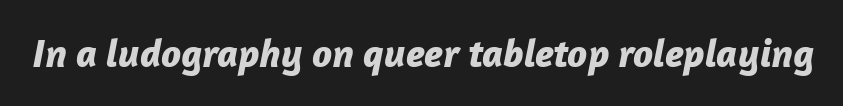
The image shows 40 px bold type, italic (leaning right); set normal letter spacing, not underlined; low stroke contrast and a medium x-height.
